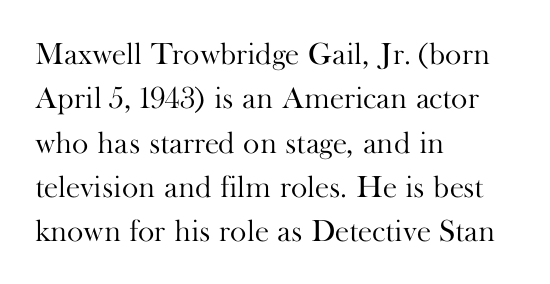
{"serif": "yes", "italic": "no", "bold": "no", "weight": "light", "width": "normal", "stroke_contrast": "high", "x_height": "small", "monospaced": "no", "underline": "no", "align": "left", "line_spacing": "normal", "line_spacing_ratio": 1.43, "letter_spacing": "normal", "letter_spacing_em": 0.0, "glyph_px": 31}
